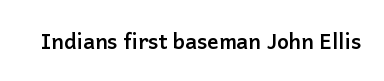
Q: Is the text bold? A: Yes.
Q: Is the text italic (slanted)? A: No, it is upright.
Q: Is the text underlined? A: No.
Q: Is the spacing between letters normal or unusually wide? A: Normal.
